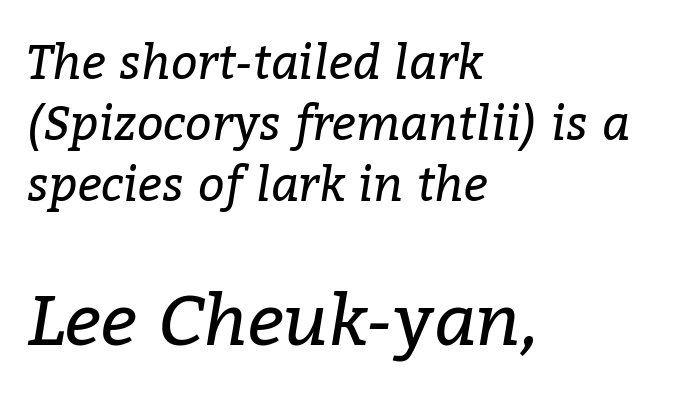
The image shows 71 px regular-weight serif type, italic (leaning right); set left-aligned, normal line spacing (1.3x), normal letter spacing, not underlined; the second (bottom) block is 1.51x larger; low stroke contrast and a medium x-height.
